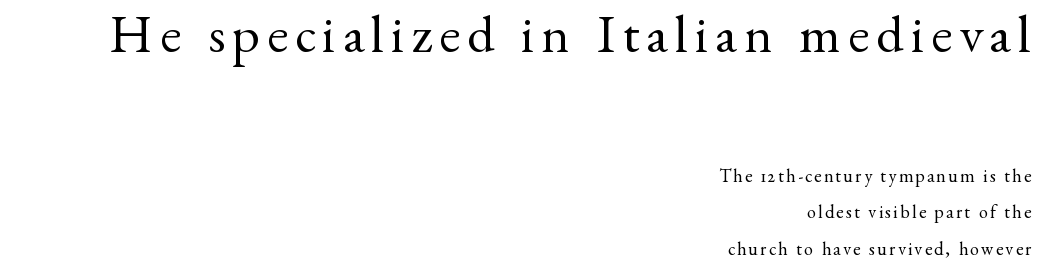
{"serif": "yes", "italic": "no", "bold": "no", "weight": "regular", "width": "normal", "stroke_contrast": "medium", "x_height": "small", "monospaced": "no", "underline": "no", "align": "right", "line_spacing": "loose", "line_spacing_ratio": 2.03, "larger_block": "first", "size_ratio": 3.0, "glyph_px": 54}
